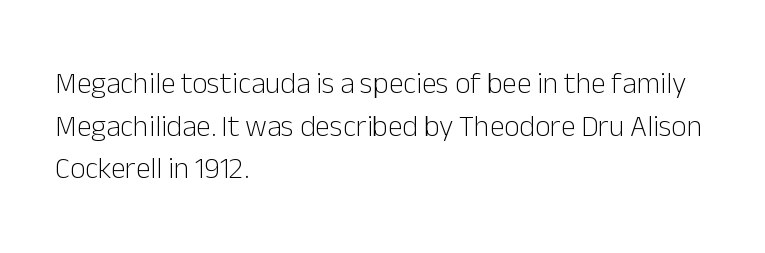
Unlike italic type, these characters show no tilt at all. Reading down the block, your eye returns to a fixed left position each line. The horizontal fit of the characters is conventional and even. Character widths vary here, with narrow letters taking less room than wide ones.
